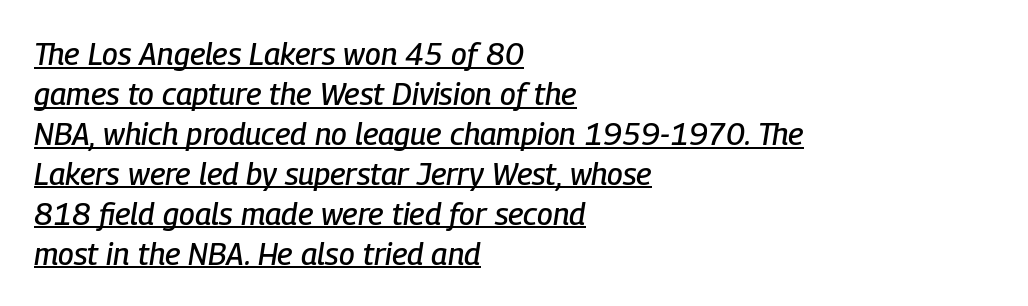
Q: Is the text italic (slanted)? A: Yes, it leans right by about 9 degrees.
Q: Is the text underlined? A: Yes.
Q: How is the paragraph aligned? A: Left-aligned.
Q: Is the spacing between letters normal or unusually wide? A: Normal.
Q: Is the spacing between lines tight, normal or loose? A: Normal.
Q: Width (condensed, normal, or wide)? A: Condensed.
Q: Stroke contrast? A: Low.
Q: x-height? A: Medium.
Q: Monospaced? A: No.
